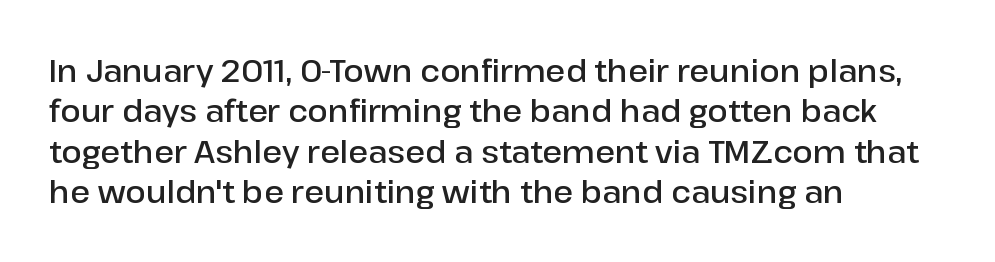
Q: Is the text bold? A: Semi-bold.
Q: Is the text italic (slanted)? A: No, it is upright.
Q: Is the typeface a serif or a sans-serif typeface? A: Sans-serif.
Q: Is the text underlined? A: No.
Q: How is the paragraph aligned? A: Left-aligned.
Q: Is the spacing between letters normal or unusually wide? A: Normal.
Q: Is the spacing between lines tight, normal or loose? A: Normal.
Q: Width (condensed, normal, or wide)? A: Normal.
Q: Stroke contrast? A: Low.
Q: x-height? A: Medium.
Q: Monospaced? A: No.
